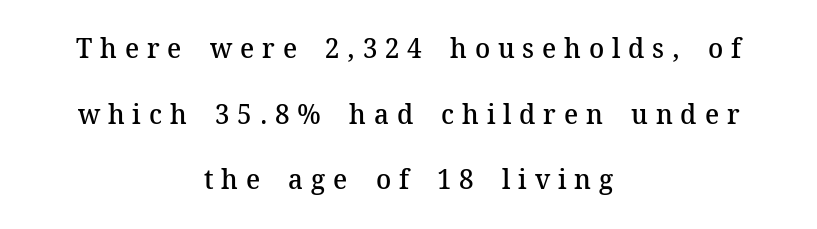
The characters look somewhat weighty, a semibold short of true bold. Underline: absent. You can tell from the footed stems that serif type was used. Unlike italic type, these characters show no tilt at all.
